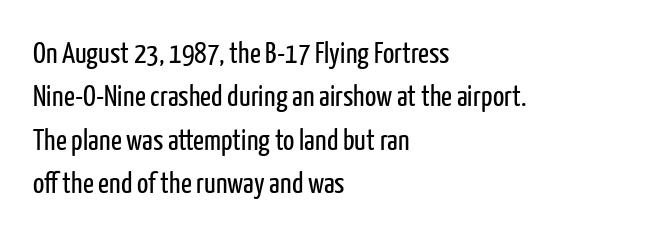
The image shows 30 px regular-weight, condensed sans-serif type, upright; set left-aligned, normal line spacing (1.45x), normal letter spacing, not underlined; low stroke contrast and a medium x-height.
